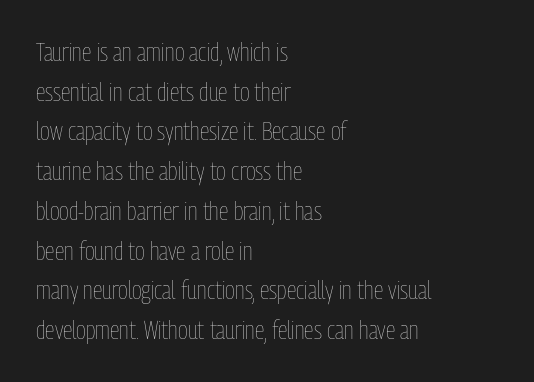
{"italic": "no", "bold": "no", "underline": "no", "align": "left", "line_spacing": "normal", "line_spacing_ratio": 1.59, "letter_spacing": "normal", "letter_spacing_em": 0.0, "glyph_px": 25}
